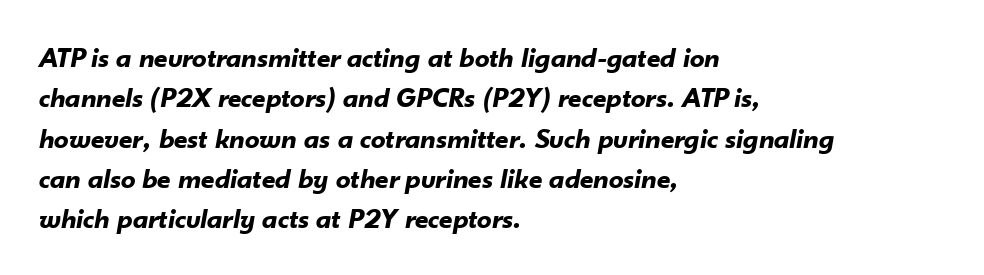
Reading down the block, your eye returns to a fixed left position each line. The rendering uses natural spacing where letterforms have individual widths. The characters look thick and weighty, a clear bold. Horizontal bands of white between lines are of average thickness.
